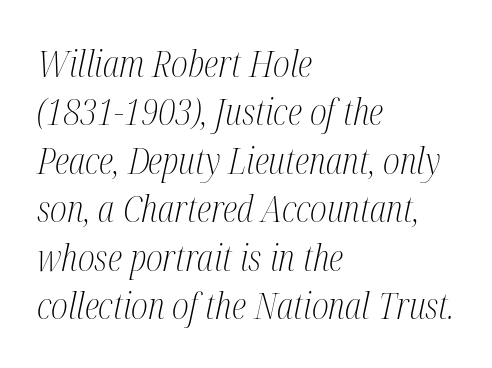
The image shows 37 px light, condensed serif type, italic (leaning right); set left-aligned, normal line spacing (1.31x), normal letter spacing, not underlined; medium stroke contrast and a medium x-height.
